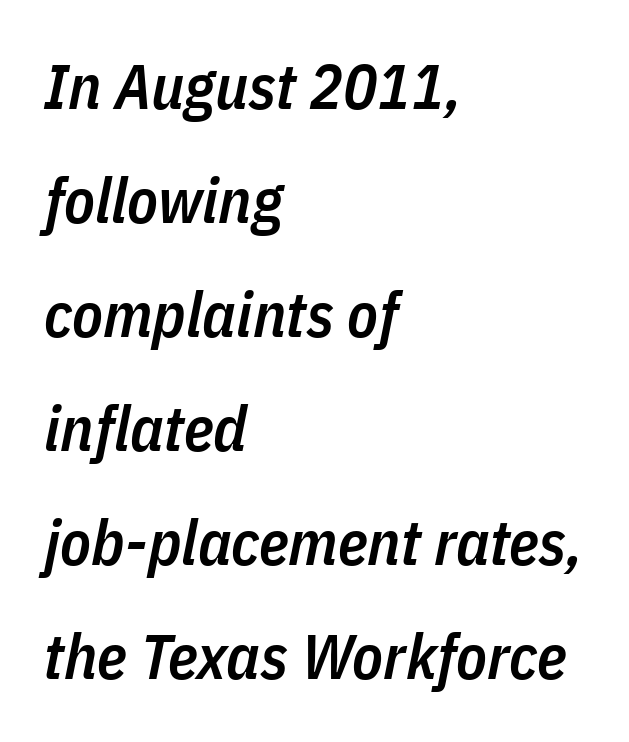
Q: Is the text bold? A: Semi-bold.
Q: Is the text italic (slanted)? A: Yes, it leans right by about 11 degrees.
Q: Is the text underlined? A: No.
Q: How is the paragraph aligned? A: Left-aligned.
Q: Is the spacing between letters normal or unusually wide? A: Normal.
Q: Width (condensed, normal, or wide)? A: Condensed.
Q: Stroke contrast? A: Low.
Q: x-height? A: Medium.
Q: Monospaced? A: No.
